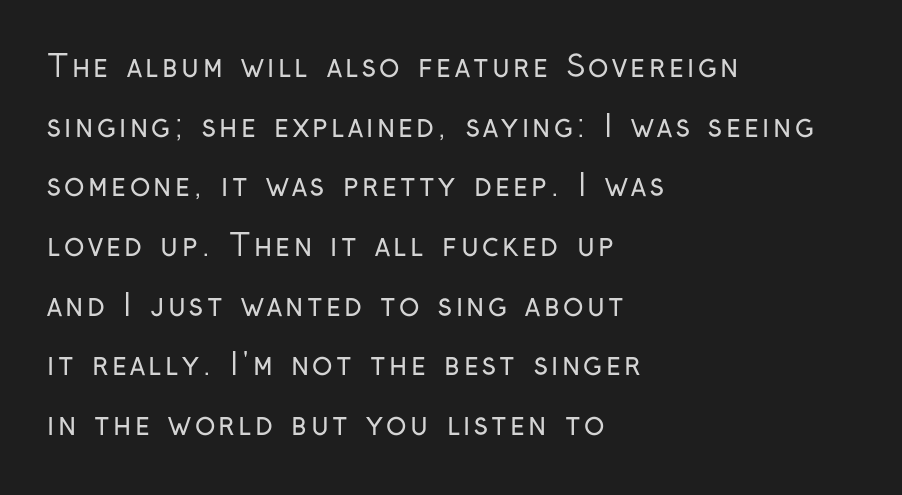
{"serif": "no", "italic": "no", "bold": "no", "weight": "regular", "width": "condensed", "stroke_contrast": "low", "x_height": "medium", "monospaced": "no", "underline": "no", "align": "left", "line_spacing": "loose", "line_spacing_ratio": 1.99, "glyph_px": 30}
